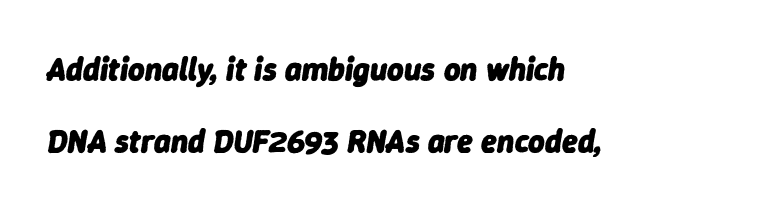
The image shows 32 px heavy type, italic (leaning right); set left-aligned, loose line spacing (2.26x), normal letter spacing, not underlined; low stroke contrast and a medium x-height.
